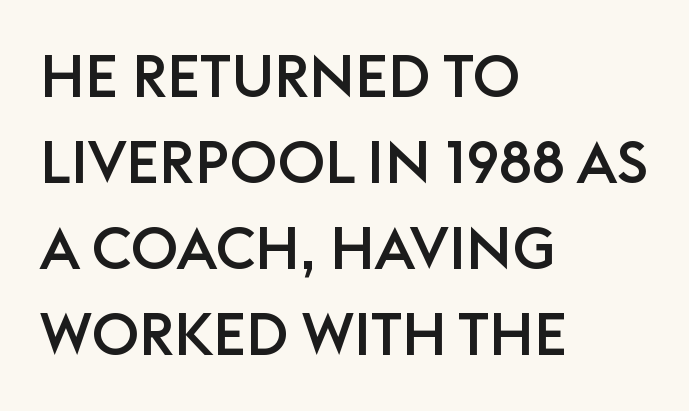
Q: Is the text italic (slanted)? A: No, it is upright.
Q: Is the typeface a serif or a sans-serif typeface? A: Sans-serif.
Q: Is the text underlined? A: No.
Q: How is the paragraph aligned? A: Left-aligned.
Q: Is the spacing between letters normal or unusually wide? A: Normal.
Q: Is the spacing between lines tight, normal or loose? A: Normal.
Q: Width (condensed, normal, or wide)? A: Normal.
Q: Stroke contrast? A: Low.
Q: x-height? A: Large.
Q: Monospaced? A: No.
